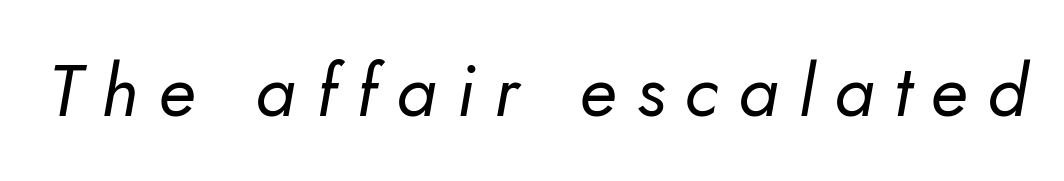
Q: Is the text bold? A: No.
Q: Is the typeface a serif or a sans-serif typeface? A: Sans-serif.
Q: Is the text underlined? A: No.
Q: Is the spacing between letters normal or unusually wide? A: Unusually wide.
Q: Width (condensed, normal, or wide)? A: Normal.
Q: Stroke contrast? A: Low.
Q: x-height? A: Small.
Q: Monospaced? A: No.
